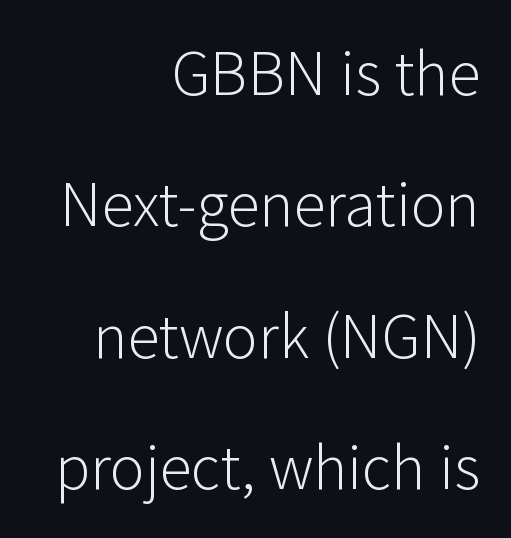
{"serif": "no", "italic": "no", "bold": "no", "weight": "light", "width": "normal", "stroke_contrast": "low", "x_height": "medium", "monospaced": "no", "underline": "no", "align": "right", "line_spacing": "loose", "line_spacing_ratio": 2.02, "letter_spacing": "normal", "letter_spacing_em": 0.0, "glyph_px": 65}
